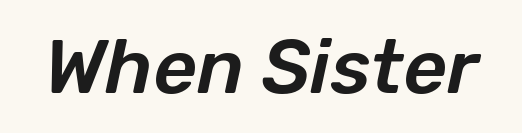
{"italic": "yes", "lean": "right", "slant_degrees": 12, "width": "normal", "stroke_contrast": "low", "x_height": "medium", "monospaced": "no", "underline": "no", "letter_spacing": "normal", "letter_spacing_em": 0.0, "glyph_px": 76}
